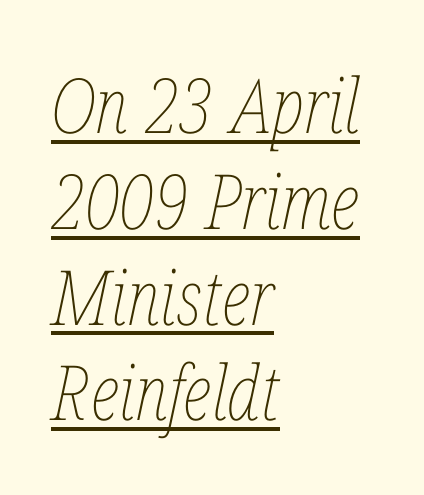
Q: Is the text bold? A: No.
Q: Is the text italic (slanted)? A: Yes, it leans right by about 12 degrees.
Q: Is the text underlined? A: Yes.
Q: How is the paragraph aligned? A: Left-aligned.
Q: Is the spacing between letters normal or unusually wide? A: Normal.
Q: Is the spacing between lines tight, normal or loose? A: Normal.
Q: Width (condensed, normal, or wide)? A: Condensed.
Q: Stroke contrast? A: Low.
Q: x-height? A: Medium.
Q: Monospaced? A: No.
